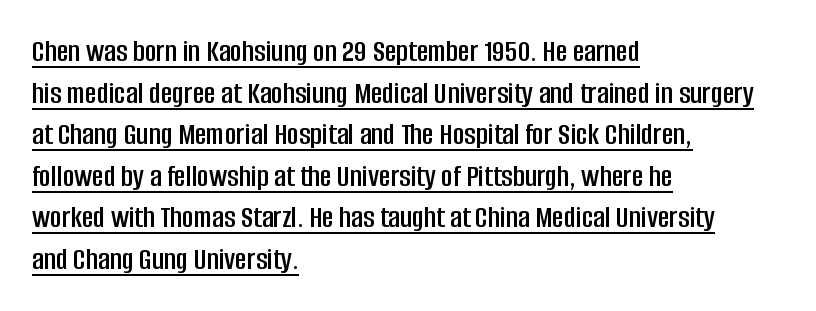
Leading: standard. Somebody hit Ctrl+U on this one — the words are underlined. Proportional: the letters do not fall into vertical columns. The line texture is even and compact thanks to regular tracking. Look at the bottom of the vertical strokes: they stop flat, with no serifs.
